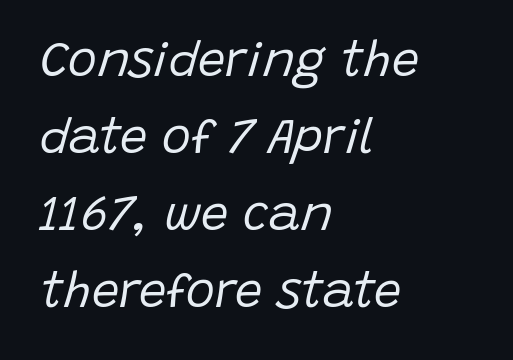
Q: Is the text bold? A: No.
Q: Is the text italic (slanted)? A: Yes, it leans right by about 15 degrees.
Q: Is the text underlined? A: No.
Q: How is the paragraph aligned? A: Left-aligned.
Q: Is the spacing between letters normal or unusually wide? A: Normal.
Q: Is the spacing between lines tight, normal or loose? A: Normal.
Q: Width (condensed, normal, or wide)? A: Normal.
Q: Stroke contrast? A: Low.
Q: x-height? A: Large.
Q: Monospaced? A: No.
